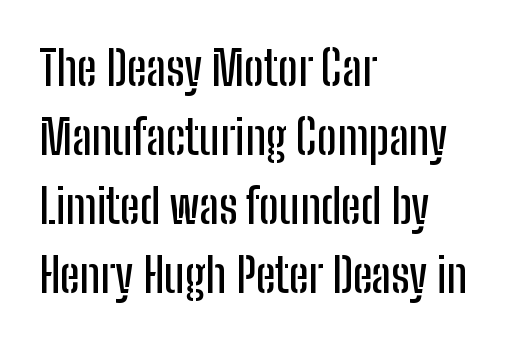
Q: Is the text italic (slanted)? A: No, it is upright.
Q: Is the typeface a serif or a sans-serif typeface? A: Sans-serif.
Q: Is the text underlined? A: No.
Q: How is the paragraph aligned? A: Left-aligned.
Q: Is the spacing between letters normal or unusually wide? A: Normal.
Q: Is the spacing between lines tight, normal or loose? A: Normal.
Q: Width (condensed, normal, or wide)? A: Condensed.
Q: Stroke contrast? A: Low.
Q: x-height? A: Medium.
Q: Monospaced? A: No.
